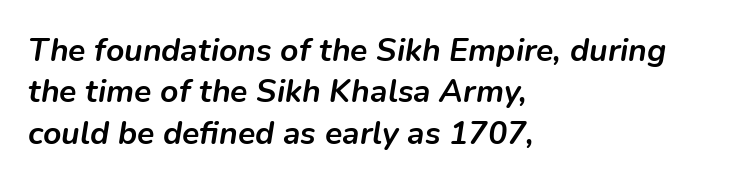
The image shows 32 px semibold type, italic (leaning right); set left-aligned, normal line spacing (1.29x), normal letter spacing, not underlined; low stroke contrast and a medium x-height.
